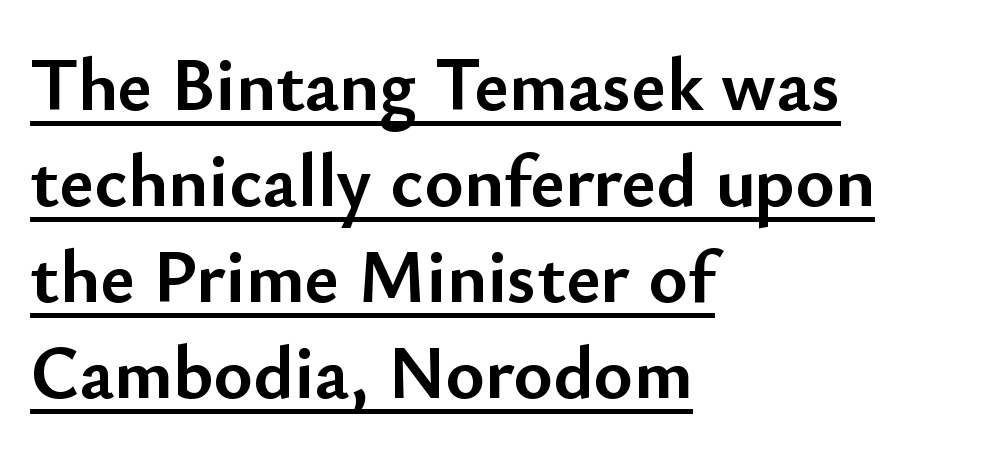
Typeset ragged right — the left edge is the straight one. The line-height multiplier appears to be the usual default. Proportional: the letters do not fall into vertical columns. Nope, not italic — everything's standing straight. This rendering leaves character spacing at its baseline value.
